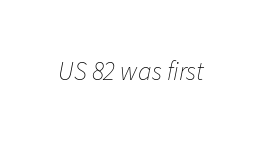
Q: Is the text bold? A: No.
Q: Is the text italic (slanted)? A: Yes, it leans right by about 11 degrees.
Q: Is the text underlined? A: No.
Q: Is the spacing between letters normal or unusually wide? A: Normal.
